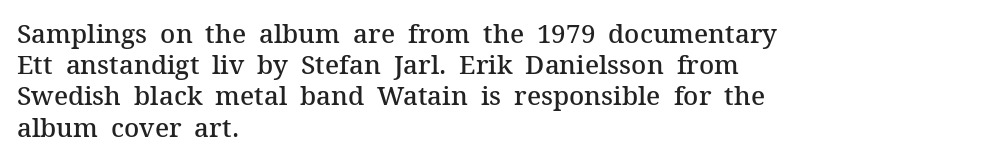
Q: Is the text bold? A: Semi-bold.
Q: Is the text italic (slanted)? A: No, it is upright.
Q: Is the text underlined? A: No.
Q: How is the paragraph aligned? A: Left-aligned.
Q: Is the spacing between letters normal or unusually wide? A: Normal.
